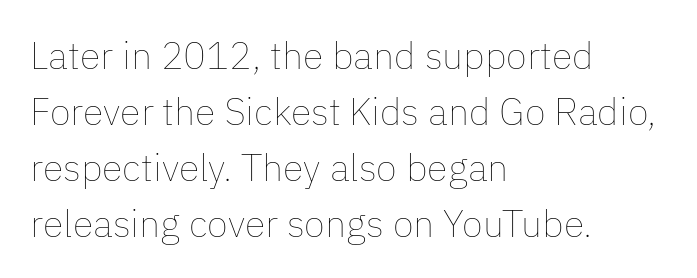
Underline: absent. Stroke thickness stays within the range of a standard reading face or lighter. One glance says typical: line gaps are just what's usual. Alignment: flush left. It's the straight-up-and-down kind of type.
